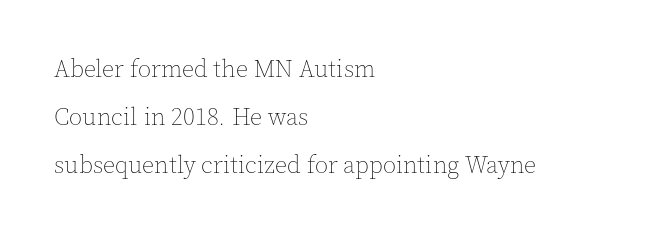
The image shows 24 px text type, upright; set left-aligned, loose line spacing (1.99x), normal letter spacing, not underlined.
